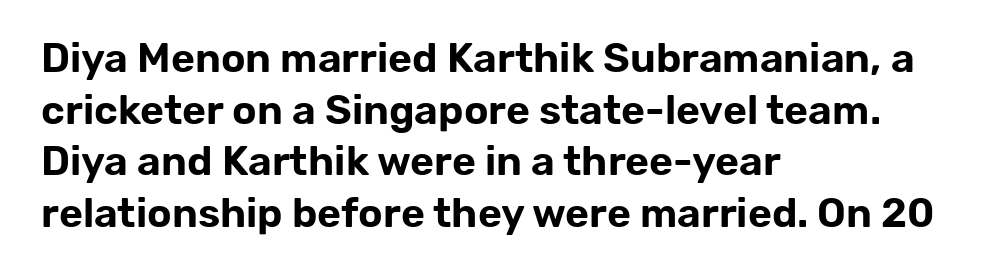
Is the letter spacing exaggerated? No — it looks like the ordinary default. The baseline area is clear. Every character sits straight up, as roman type does. Teacher's note: observe the even left margin — that is flush-left alignment. Spacing verdict: proportional, widths tailored to each character.
